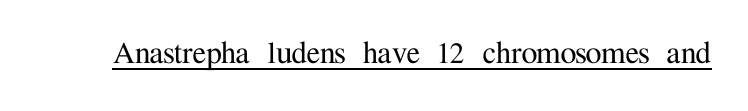
{"serif": "yes", "italic": "no", "width": "normal", "stroke_contrast": "medium", "x_height": "medium", "monospaced": "no", "underline": "yes", "letter_spacing": "normal", "letter_spacing_em": 0.0, "glyph_px": 36}
